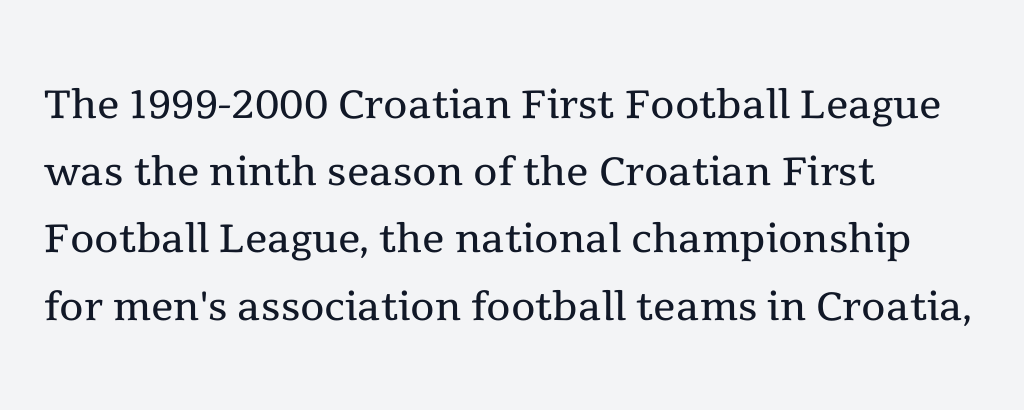
The image shows 56 px regular-weight serif type, upright; set left-aligned, line spacing 1.2x, normal letter spacing, not underlined; a medium x-height.
